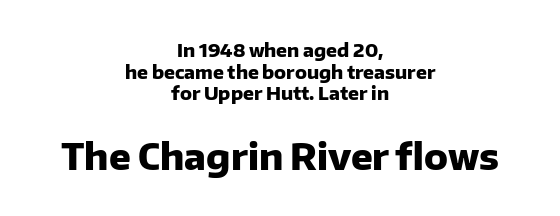
Here the second block reads like a headline and the first like body copy. Proportional: the letters do not fall into vertical columns. The face used here is a sans, in the tradition of grotesques and geometrics. Ascenders rise straight up at ninety degrees. A centered setting, common on invitations and titles, is used for this passage. Bold? Absolutely — the strokes are thick and heavy.
